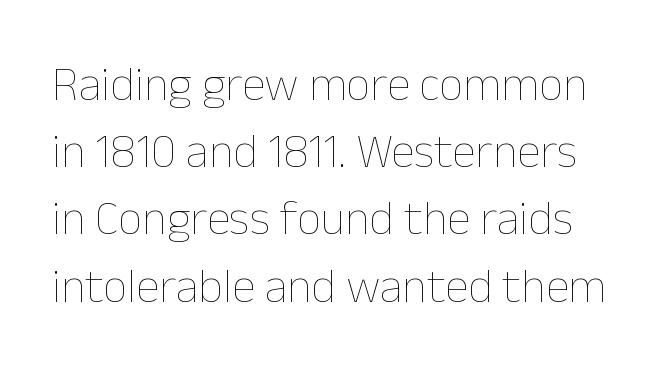
What's the leading like? Ordinary, nothing unusual. The line texture is even and compact thanks to regular tracking. Is the type heavy? It reads as light-to-regular instead. The string is rendered with underlining switched off. Posture: straight, roman, zero tilt. These lines are rendered in a variable-pitch font.
